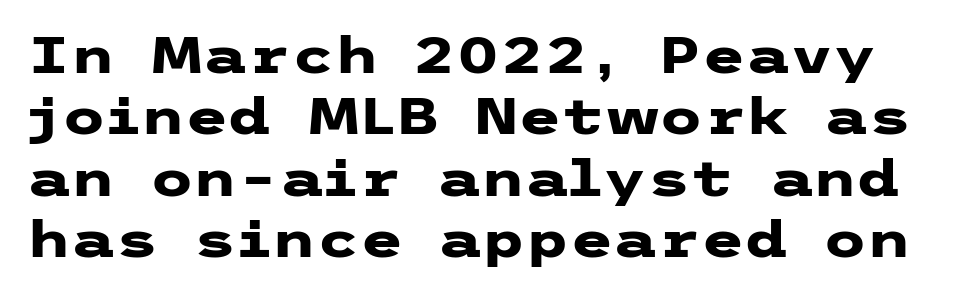
The image shows 50 px heavy, wide sans-serif type, upright; set line spacing 1.23x, normal letter spacing, not underlined; low stroke contrast and a medium x-height.
